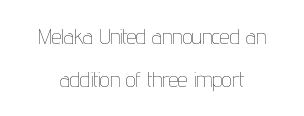
{"italic": "no", "bold": "no", "underline": "no", "align": "center", "line_spacing": "loose", "line_spacing_ratio": 1.97, "letter_spacing": "normal", "letter_spacing_em": 0.0, "glyph_px": 22}
